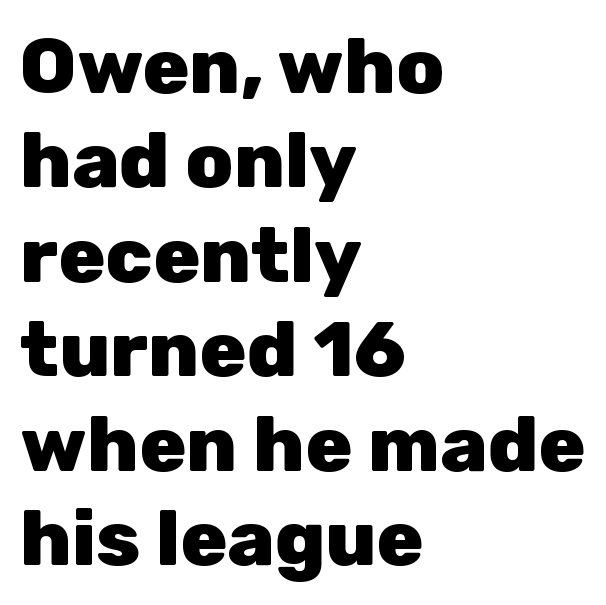
{"serif": "no", "italic": "no", "bold": "yes", "weight": "heavy", "width": "normal", "stroke_contrast": "low", "x_height": "medium", "monospaced": "no", "underline": "no", "align": "left", "line_spacing_ratio": 1.21, "letter_spacing": "normal", "letter_spacing_em": 0.0, "glyph_px": 78}
